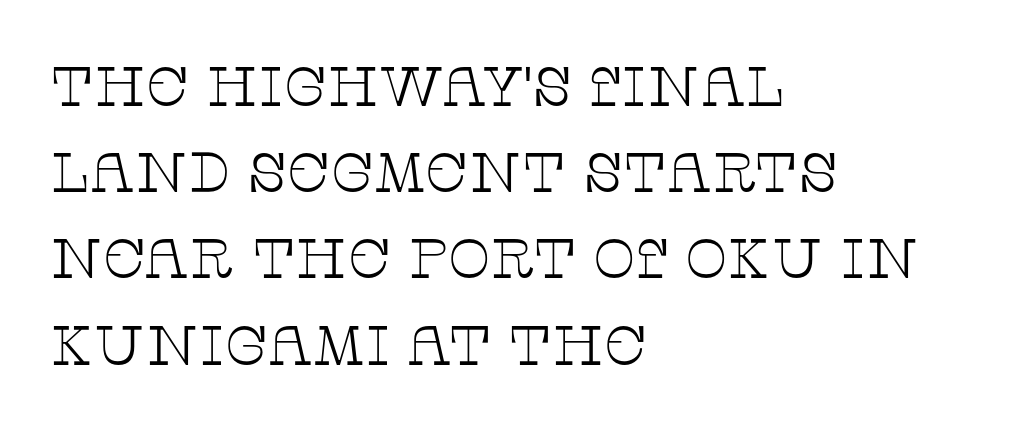
The image shows 56 px thin, wide serif type, upright; set left-aligned, normal line spacing (1.54x), normal letter spacing, not underlined; low stroke contrast and a large x-height.
